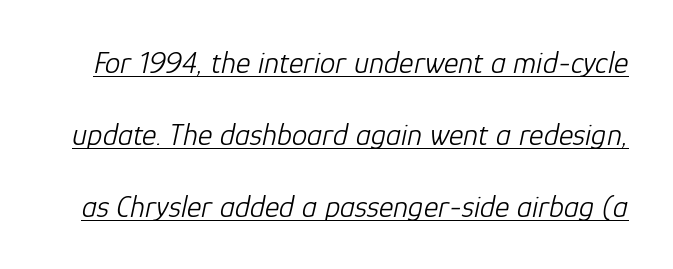
The image shows 31 px light type, italic (leaning right); set loose line spacing (2.32x), normal letter spacing, underlined; low stroke contrast and a medium x-height.
